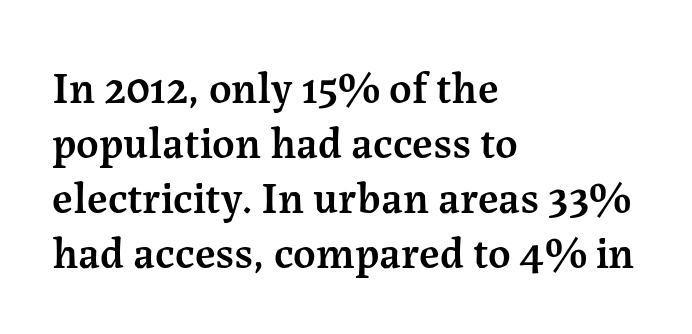
Q: Is the text bold? A: Semi-bold.
Q: Is the text italic (slanted)? A: No, it is upright.
Q: Is the typeface a serif or a sans-serif typeface? A: Serif.
Q: Is the text underlined? A: No.
Q: How is the paragraph aligned? A: Left-aligned.
Q: Is the spacing between letters normal or unusually wide? A: Normal.
Q: Is the spacing between lines tight, normal or loose? A: Normal.
Q: Width (condensed, normal, or wide)? A: Normal.
Q: Stroke contrast? A: Medium.
Q: x-height? A: Medium.
Q: Monospaced? A: No.
